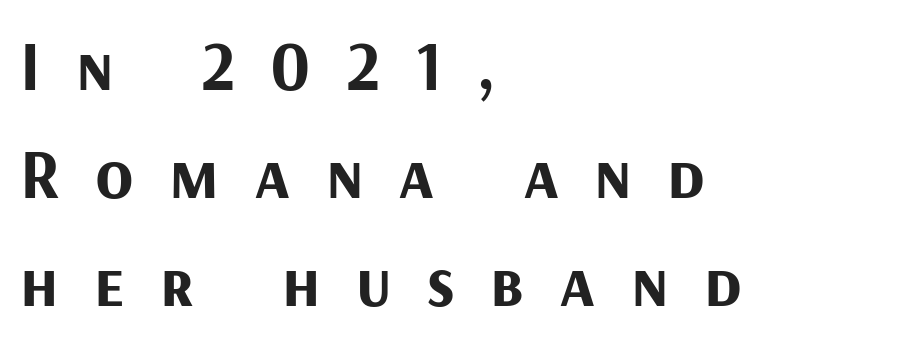
{"serif": "no", "italic": "no", "bold": "yes", "weight": "bold", "width": "normal", "stroke_contrast": "medium", "x_height": "medium", "monospaced": "no", "underline": "no", "align": "left", "line_spacing": "normal", "line_spacing_ratio": 1.54, "letter_spacing": "wide", "letter_spacing_em": 0.5, "glyph_px": 70}
